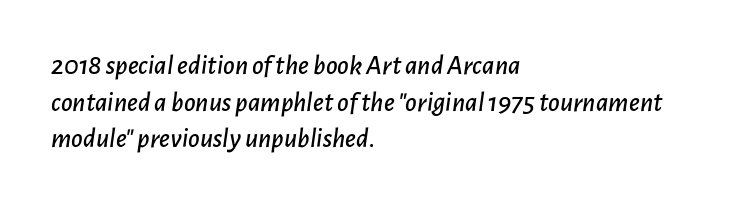
Q: Is the text italic (slanted)? A: Yes, it leans right by about 7 degrees.
Q: Is the text underlined? A: No.
Q: How is the paragraph aligned? A: Left-aligned.
Q: Is the spacing between letters normal or unusually wide? A: Normal.
Q: Is the spacing between lines tight, normal or loose? A: Normal.
Q: Width (condensed, normal, or wide)? A: Normal.
Q: Stroke contrast? A: Low.
Q: x-height? A: Medium.
Q: Monospaced? A: No.
